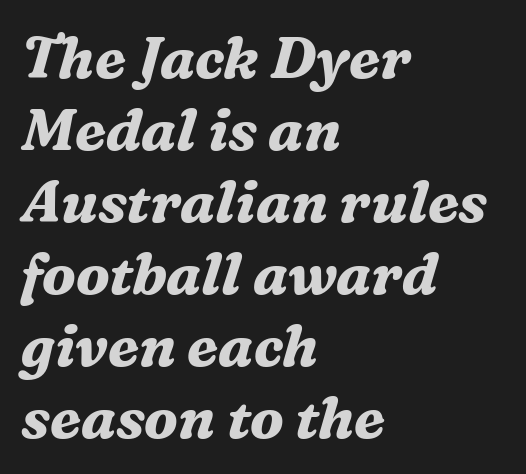
The image shows 58 px bold serif type, italic (leaning right); set left-aligned, line spacing 1.24x, normal letter spacing, not underlined; medium stroke contrast and a medium x-height.
